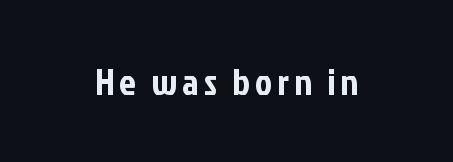
The image shows 37 px condensed sans-serif type, upright; set not underlined; low stroke contrast and a medium x-height.
